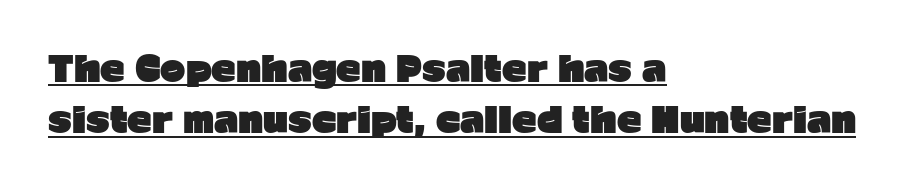
The image shows 34 px heavy sans-serif type, upright; set left-aligned, normal line spacing (1.51x), normal letter spacing, underlined; low stroke contrast and a medium x-height.
